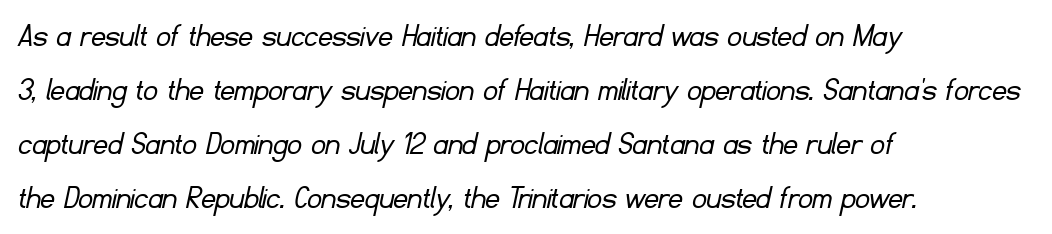
Q: Is the text bold? A: No.
Q: Is the typeface a serif or a sans-serif typeface? A: Sans-serif.
Q: Is the text underlined? A: No.
Q: How is the paragraph aligned? A: Left-aligned.
Q: Is the spacing between letters normal or unusually wide? A: Normal.
Q: Is the spacing between lines tight, normal or loose? A: Normal.
Q: Width (condensed, normal, or wide)? A: Normal.
Q: Stroke contrast? A: Low.
Q: x-height? A: Small.
Q: Monospaced? A: No.
